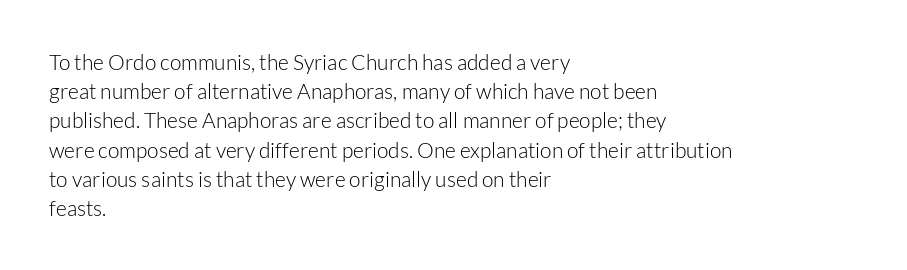
{"italic": "no", "bold": "no", "underline": "no", "align": "left", "line_spacing": "normal", "line_spacing_ratio": 1.39, "letter_spacing": "normal", "letter_spacing_em": 0.0, "glyph_px": 21}
